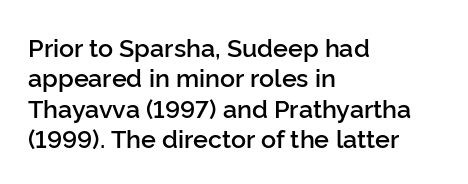
{"italic": "no", "bold": "semi", "underline": "no", "align": "left", "line_spacing_ratio": 1.22, "letter_spacing": "normal", "letter_spacing_em": 0.0, "glyph_px": 25}
